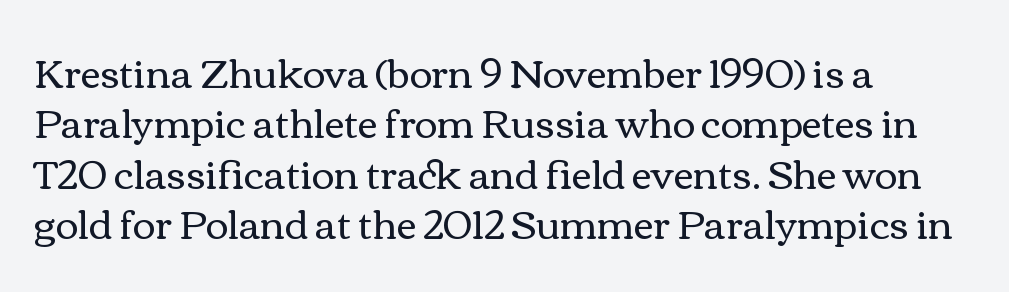
The glyphs are unaccompanied by any horizontal stroke below them. Does the lettering tilt? It doesn't — this is upright. Every row of glyphs begins at an identical x-position on the left. The rendering keeps characters at their native spacing. Regular leading.
